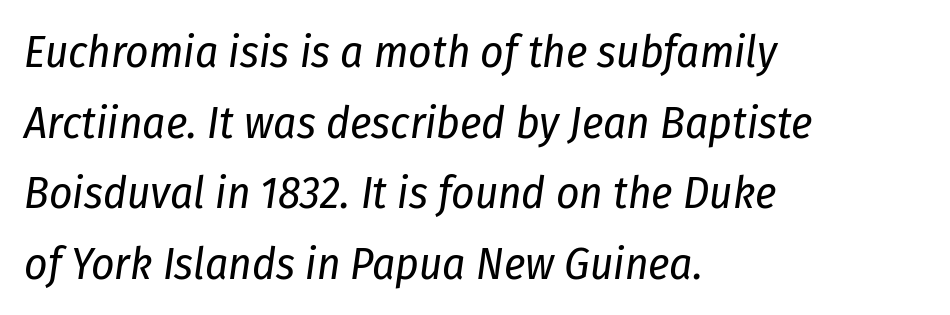
The image shows 45 px regular-weight, condensed type, italic (leaning right); set left-aligned, normal line spacing (1.57x), normal letter spacing, not underlined; low stroke contrast and a medium x-height.
